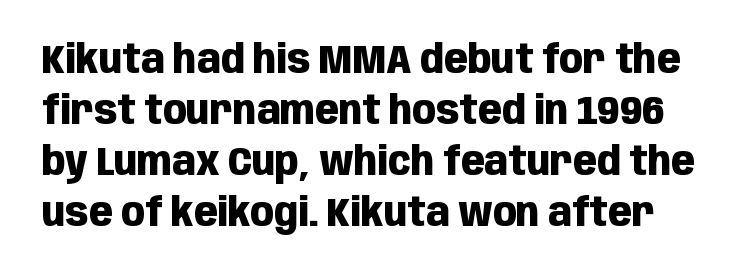
{"serif": "no", "italic": "no", "bold": "yes", "weight": "heavy", "width": "condensed", "stroke_contrast": "low", "x_height": "large", "monospaced": "no", "underline": "no", "line_spacing": "normal", "line_spacing_ratio": 1.31, "letter_spacing": "normal", "letter_spacing_em": 0.0, "glyph_px": 39}
